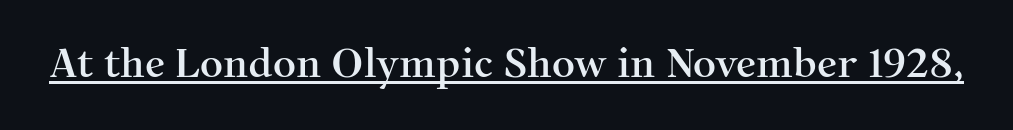
The image shows 40 px serif type, upright; set normal letter spacing, underlined; medium stroke contrast and a medium x-height.
